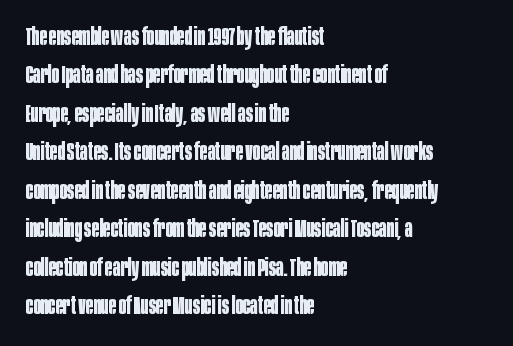
Q: Is the text bold? A: Yes.
Q: Is the text italic (slanted)? A: No, it is upright.
Q: Is the text underlined? A: No.
Q: How is the paragraph aligned? A: Left-aligned.
Q: Is the spacing between letters normal or unusually wide? A: Normal.
Q: Is the spacing between lines tight, normal or loose? A: Normal.
